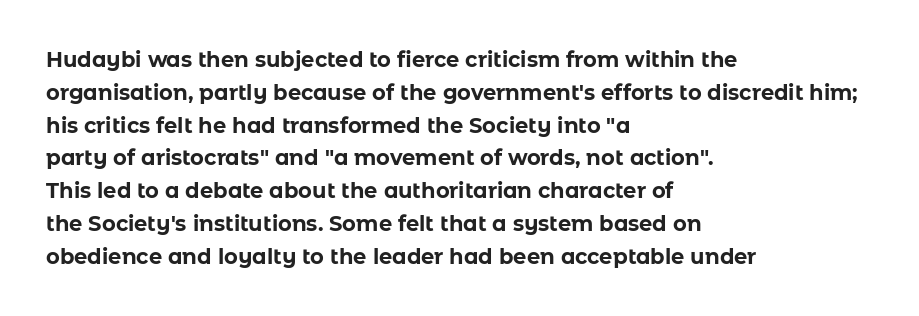
The image shows 21 px bold type, upright; set left-aligned, normal line spacing (1.56x), normal letter spacing, not underlined.
